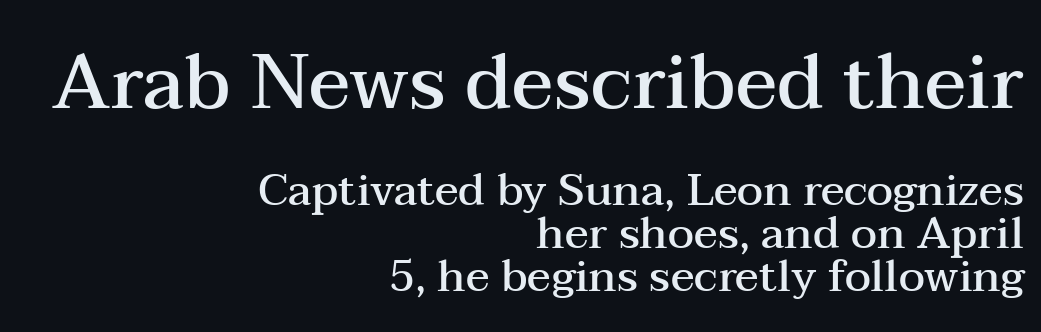
Q: Is the text bold? A: Semi-bold.
Q: Is the text italic (slanted)? A: No, it is upright.
Q: Is the typeface a serif or a sans-serif typeface? A: Serif.
Q: Is the text underlined? A: No.
Q: How is the paragraph aligned? A: Right-aligned.
Q: Is the spacing between letters normal or unusually wide? A: Normal.
Q: Is the spacing between lines tight, normal or loose? A: Tight.
Q: Which block of text is set in a larger size, the first (top) or the second (bottom)? A: The first (top) one.
Q: Width (condensed, normal, or wide)? A: Wide.
Q: Stroke contrast? A: Medium.
Q: x-height? A: Medium.
Q: Monospaced? A: No.
